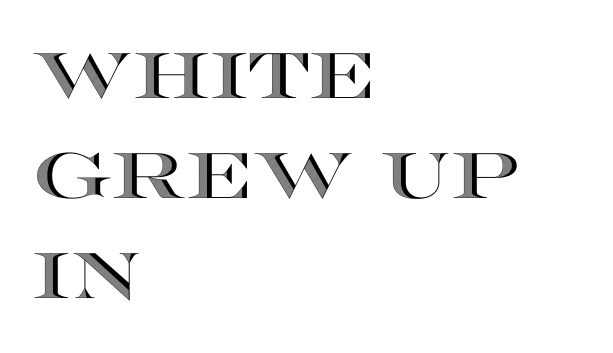
The image shows 64 px wide type, upright; set left-aligned, normal line spacing (1.56x), normal letter spacing, not underlined; a large x-height.
